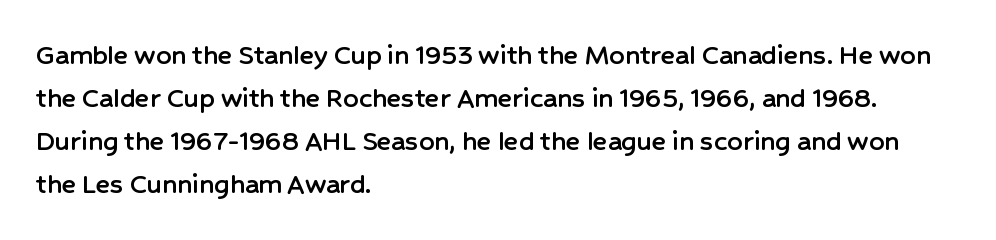
Q: Is the text italic (slanted)? A: No, it is upright.
Q: Is the typeface a serif or a sans-serif typeface? A: Sans-serif.
Q: Is the text underlined? A: No.
Q: How is the paragraph aligned? A: Left-aligned.
Q: Is the spacing between letters normal or unusually wide? A: Normal.
Q: Is the spacing between lines tight, normal or loose? A: Normal.
Q: Width (condensed, normal, or wide)? A: Normal.
Q: Stroke contrast? A: Low.
Q: x-height? A: Medium.
Q: Monospaced? A: No.
